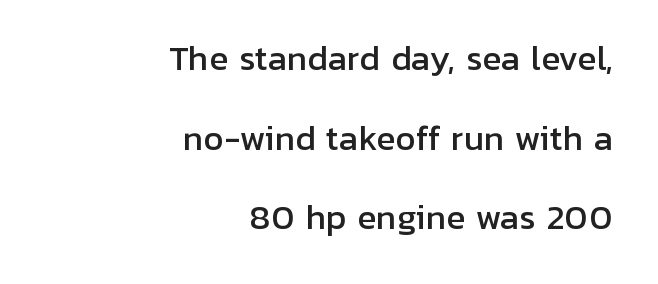
Baseline-to-baseline distance is far greater than the letter height. The letters sit at their default tracking, neither squeezed nor spread. Horizontally, the lines are justified to the trailing edge only. A sans-serif font was chosen for this passage. This is roman type, the default non-slanted kind.
